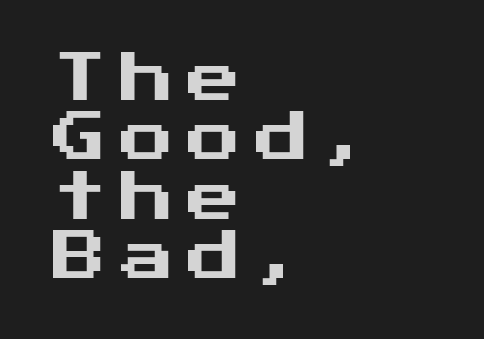
The image shows 54 px sans-serif type, upright; set left-aligned, tight line spacing (1.1x), unusually wide letter spacing (+0.25 em), not underlined; medium stroke contrast and a medium x-height.
